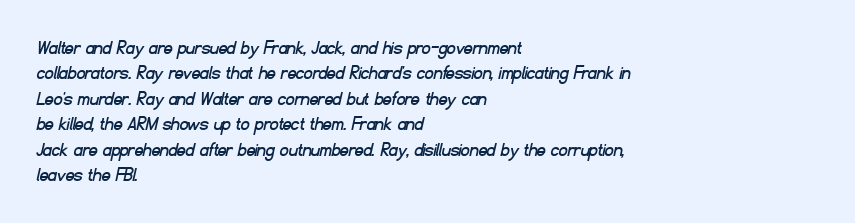
{"underline": "no", "align": "left", "line_spacing_ratio": 1.21, "letter_spacing": "normal", "letter_spacing_em": 0.0, "glyph_px": 21}
